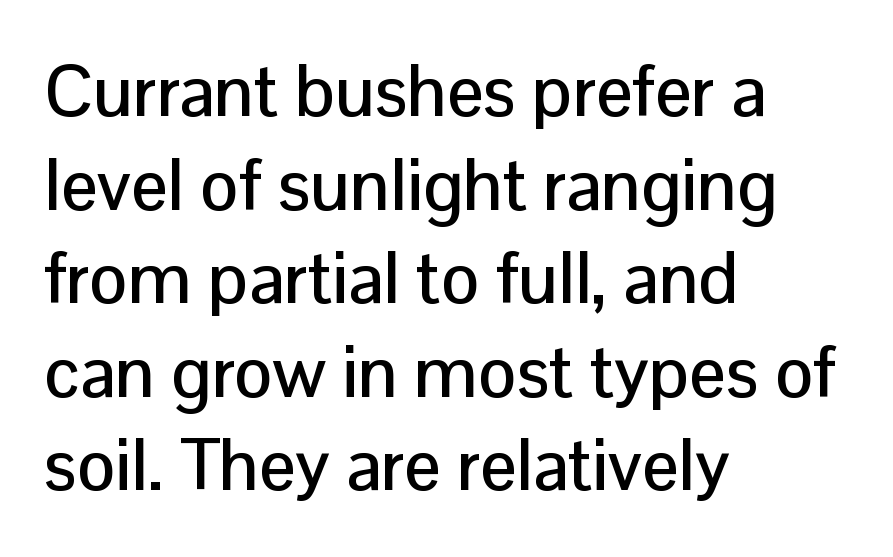
The image shows 72 px sans-serif type, upright; set left-aligned, normal line spacing (1.3x), normal letter spacing, not underlined; low stroke contrast and a medium x-height.
